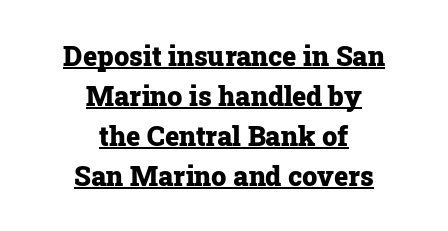
Each new line begins a customary step beneath the previous one. Heft: maximum for text — a bold. In terms of posture, this sample is upright. Spacing between characters is what you'd get straight out of the box. Underlining? Definitely there. Typeset on center — no edge is straight.
